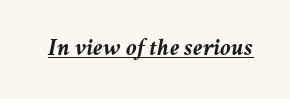
In terms of weight, the rendering is a true, heavy bold. The letters sit at their default tracking, neither squeezed nor spread. Honestly, the underline is the first thing you notice here. Observe the lean: these are italic letterforms.
